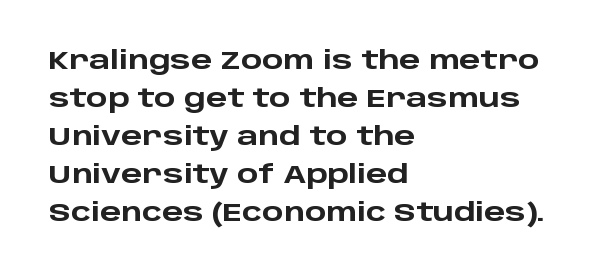
Q: Is the text bold? A: Yes.
Q: Is the text italic (slanted)? A: No, it is upright.
Q: Is the text underlined? A: No.
Q: How is the paragraph aligned? A: Left-aligned.
Q: Is the spacing between letters normal or unusually wide? A: Normal.
Q: Is the spacing between lines tight, normal or loose? A: Normal.
